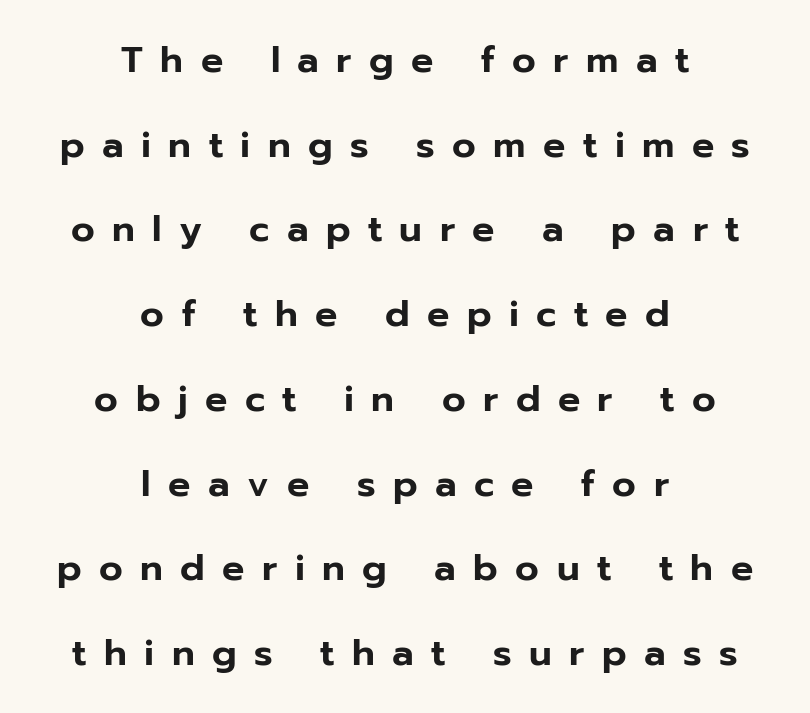
You can tell it's not italic because the verticals are truly vertical. Does extra space separate the letters? Yes, quite a lot of it. Spacing verdict: proportional, widths tailored to each character. Stroke terminals: plain, sans-serif. Quick note: interline space is abundant.
